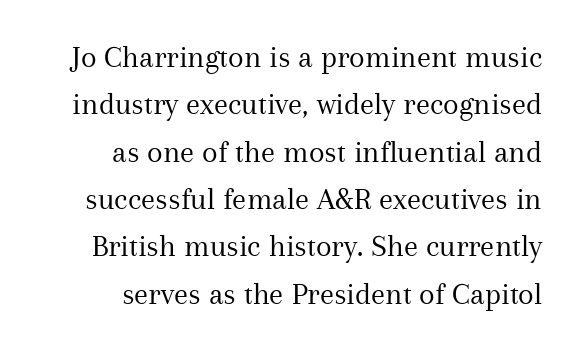
Do the characters align in a grid? No, the font is proportional. Any mark beneath the type? The region is blank. Quick note: not italic, upright. Standard letterfit; no display-style spreading of the glyphs. A quiet, ordinary-to-light weight characterises the typeface.
